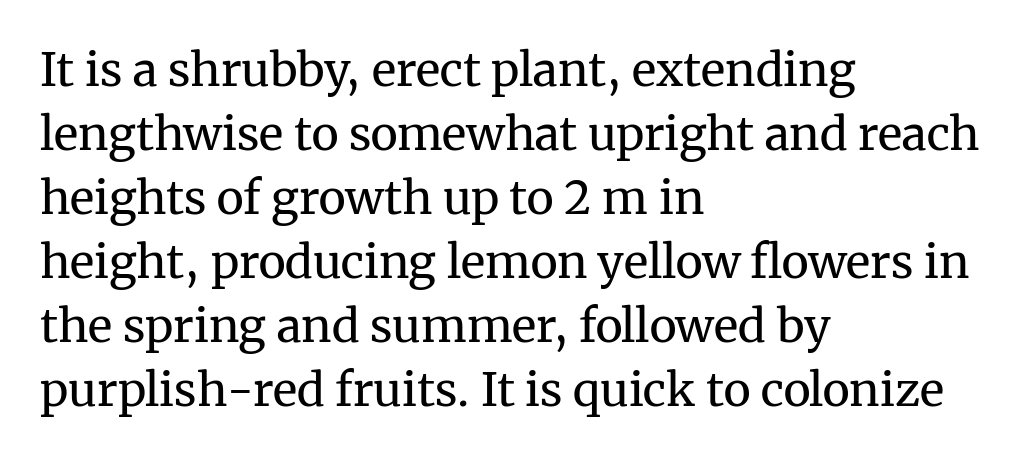
Q: Is the text bold? A: No.
Q: Is the text italic (slanted)? A: No, it is upright.
Q: Is the typeface a serif or a sans-serif typeface? A: Serif.
Q: Is the text underlined? A: No.
Q: How is the paragraph aligned? A: Left-aligned.
Q: Is the spacing between letters normal or unusually wide? A: Normal.
Q: Is the spacing between lines tight, normal or loose? A: Normal.
Q: Width (condensed, normal, or wide)? A: Normal.
Q: Stroke contrast? A: Medium.
Q: x-height? A: Medium.
Q: Monospaced? A: No.
